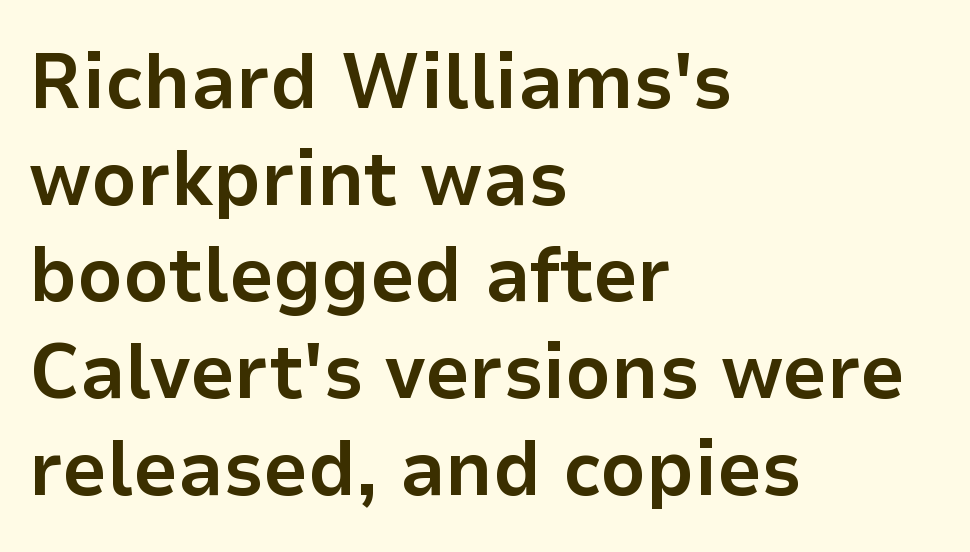
Q: Is the text bold? A: Yes.
Q: Is the text italic (slanted)? A: No, it is upright.
Q: Is the typeface a serif or a sans-serif typeface? A: Sans-serif.
Q: Is the text underlined? A: No.
Q: How is the paragraph aligned? A: Left-aligned.
Q: Is the spacing between letters normal or unusually wide? A: Normal.
Q: Width (condensed, normal, or wide)? A: Normal.
Q: Stroke contrast? A: Low.
Q: x-height? A: Medium.
Q: Monospaced? A: No.
